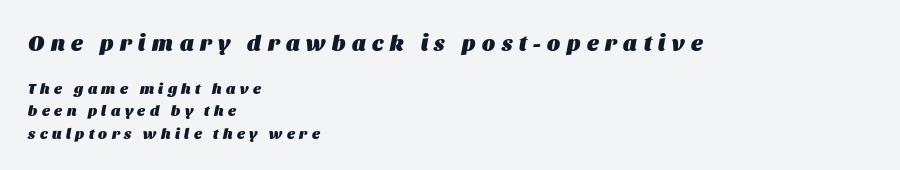
Q: Is the text bold? A: Yes.
Q: Is the text italic (slanted)? A: Yes, it leans right by about 11 degrees.
Q: Is the text underlined? A: No.
Q: How is the paragraph aligned? A: Left-aligned.
Q: Is the spacing between letters normal or unusually wide? A: Unusually wide.
Q: Is the spacing between lines tight, normal or loose? A: Normal.
Q: Which block of text is set in a larger size, the first (top) or the second (bottom)? A: The first (top) one.
